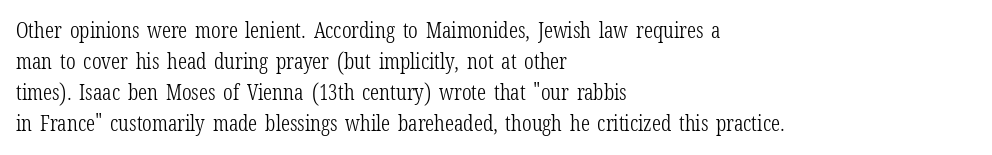
The words here are not underlined. Default kerning and tracking; the words read as compact shapes. The paragraph shown leans on its left margin. Posture: straight, roman, zero tilt. Vertical stems look standard width or narrower in stroke. Vertical spacing — default.
